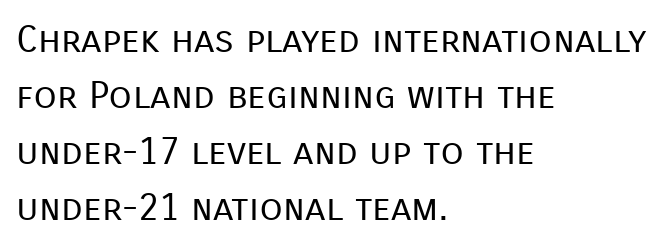
The image shows 38 px regular-weight sans-serif type, upright; set left-aligned, normal line spacing (1.47x), normal letter spacing, not underlined; low stroke contrast and a medium x-height.
